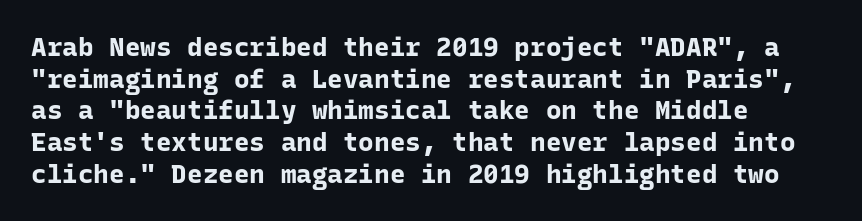
{"italic": "no", "bold": "yes", "underline": "no", "align": "left", "line_spacing_ratio": 1.22, "letter_spacing": "normal", "letter_spacing_em": 0.0, "glyph_px": 26}
